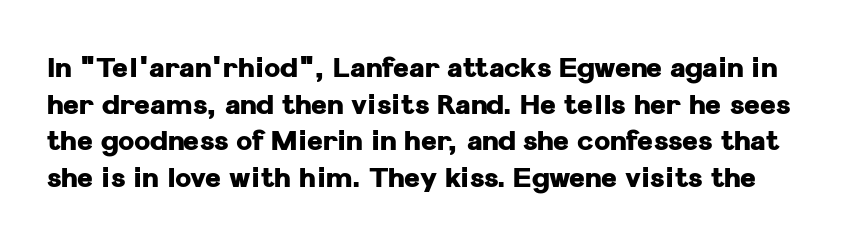
The image shows 27 px bold type, upright; set normal line spacing (1.36x), normal letter spacing, not underlined.
